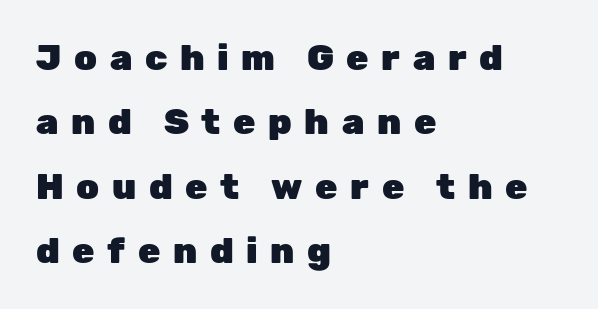
Q: Is the text bold? A: Yes.
Q: Is the text italic (slanted)? A: No, it is upright.
Q: Is the typeface a serif or a sans-serif typeface? A: Sans-serif.
Q: Is the text underlined? A: No.
Q: How is the paragraph aligned? A: Left-aligned.
Q: Is the spacing between letters normal or unusually wide? A: Unusually wide.
Q: Width (condensed, normal, or wide)? A: Normal.
Q: Stroke contrast? A: Low.
Q: x-height? A: Medium.
Q: Monospaced? A: No.
